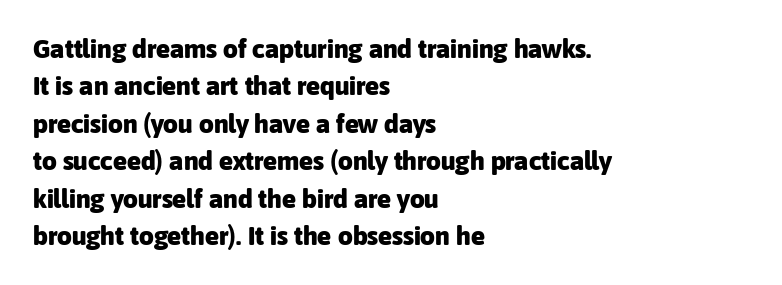
The image shows 26 px bold type, upright; set left-aligned, normal line spacing (1.44x), normal letter spacing, not underlined.
